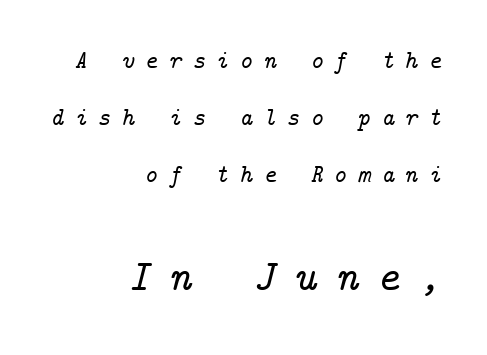
The image shows 44 px serif type, italic (leaning right); set right-aligned, loose line spacing (2.28x), unusually wide letter spacing (+0.42 em), not underlined; the second (bottom) block is 1.76x larger; low stroke contrast and a medium x-height.
